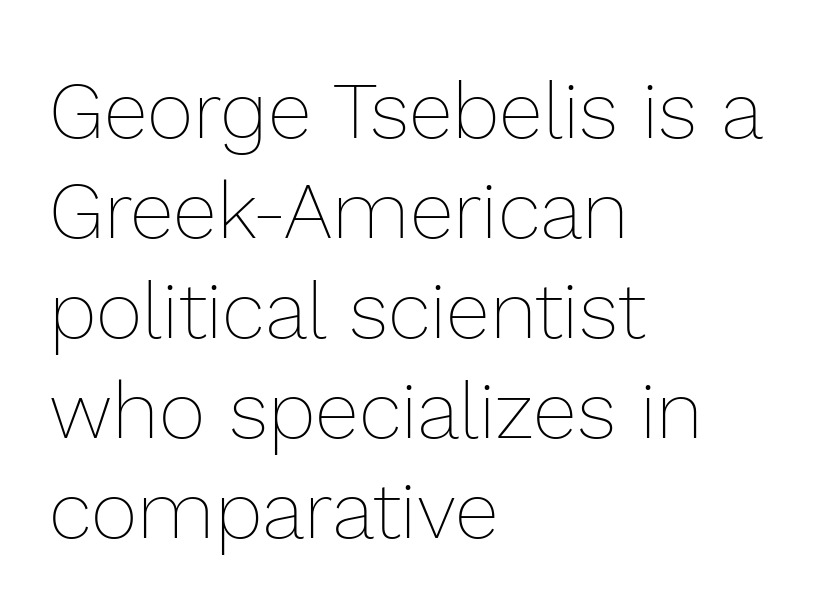
The image shows 80 px thin type, upright; set left-aligned, normal line spacing (1.25x), normal letter spacing, not underlined; a medium x-height.
